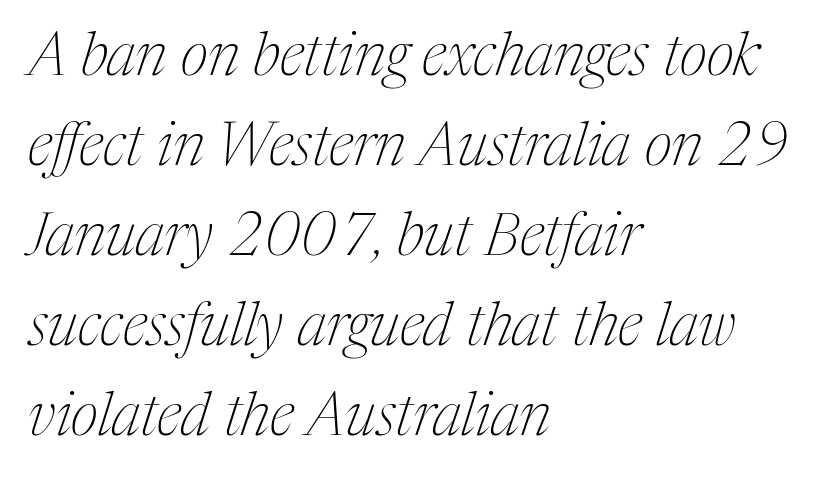
The image shows 60 px thin, condensed serif type, italic (leaning right); set left-aligned, normal line spacing (1.5x), normal letter spacing, not underlined; medium stroke contrast and a medium x-height.
